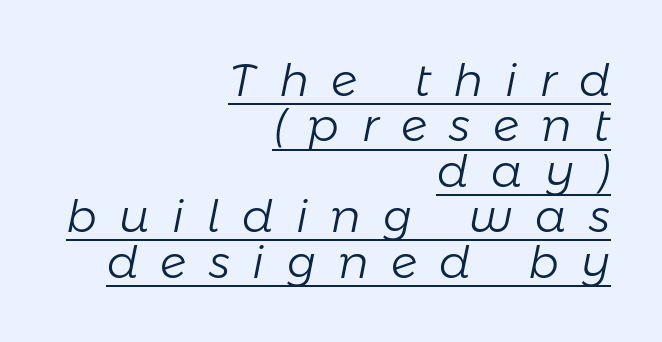
{"italic": "yes", "lean": "right", "slant_degrees": 11, "bold": "no", "weight": "light", "width": "normal", "stroke_contrast": "low", "x_height": "medium", "monospaced": "no", "underline": "yes", "align": "right", "line_spacing": "tight", "line_spacing_ratio": 1.01, "letter_spacing": "wide", "letter_spacing_em": 0.5, "glyph_px": 45}
